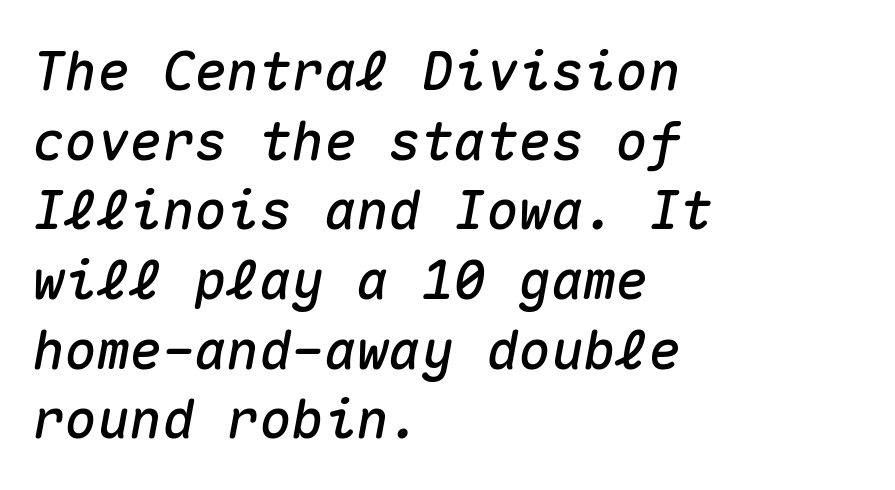
{"italic": "yes", "lean": "right", "slant_degrees": 10, "width": "normal", "stroke_contrast": "medium", "x_height": "medium", "monospaced": "yes", "underline": "no", "align": "left", "line_spacing": "normal", "line_spacing_ratio": 1.29, "letter_spacing": "normal", "letter_spacing_em": 0.0, "glyph_px": 54}
